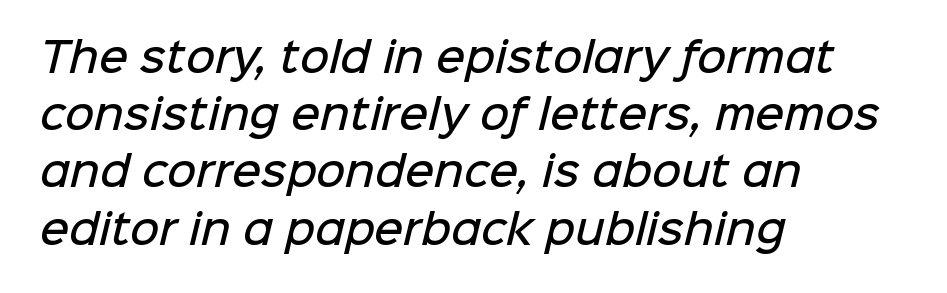
{"serif": "no", "bold": "semi", "weight": "semibold", "width": "normal", "stroke_contrast": "low", "x_height": "medium", "monospaced": "no", "underline": "no", "align": "left", "line_spacing": "normal", "line_spacing_ratio": 1.43, "letter_spacing": "normal", "letter_spacing_em": 0.0, "glyph_px": 40}
